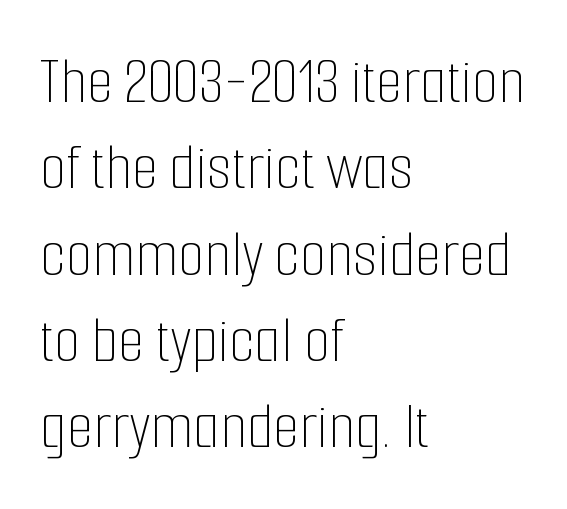
The image shows 68 px thin, condensed type, upright; set left-aligned, normal line spacing (1.27x), normal letter spacing, not underlined; low stroke contrast and a medium x-height.
